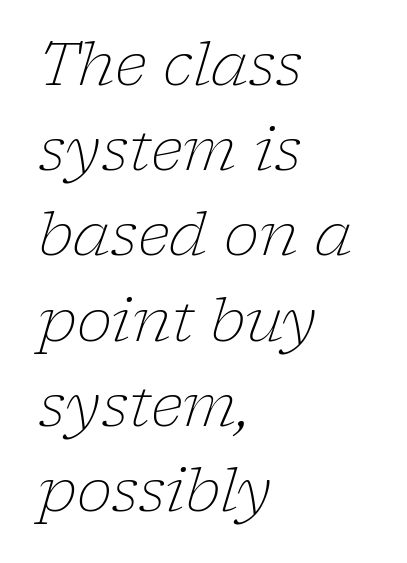
Q: Is the text bold? A: No.
Q: Is the text italic (slanted)? A: Yes, it leans right by about 17 degrees.
Q: Is the typeface a serif or a sans-serif typeface? A: Serif.
Q: Is the text underlined? A: No.
Q: How is the paragraph aligned? A: Left-aligned.
Q: Is the spacing between letters normal or unusually wide? A: Normal.
Q: Is the spacing between lines tight, normal or loose? A: Normal.
Q: Width (condensed, normal, or wide)? A: Normal.
Q: Stroke contrast? A: Low.
Q: x-height? A: Medium.
Q: Monospaced? A: No.
